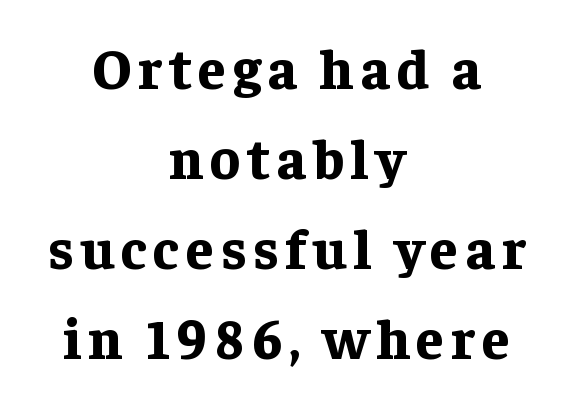
The image shows 56 px bold serif type, upright; set centered, normal line spacing (1.61x), not underlined; low stroke contrast and a medium x-height.
